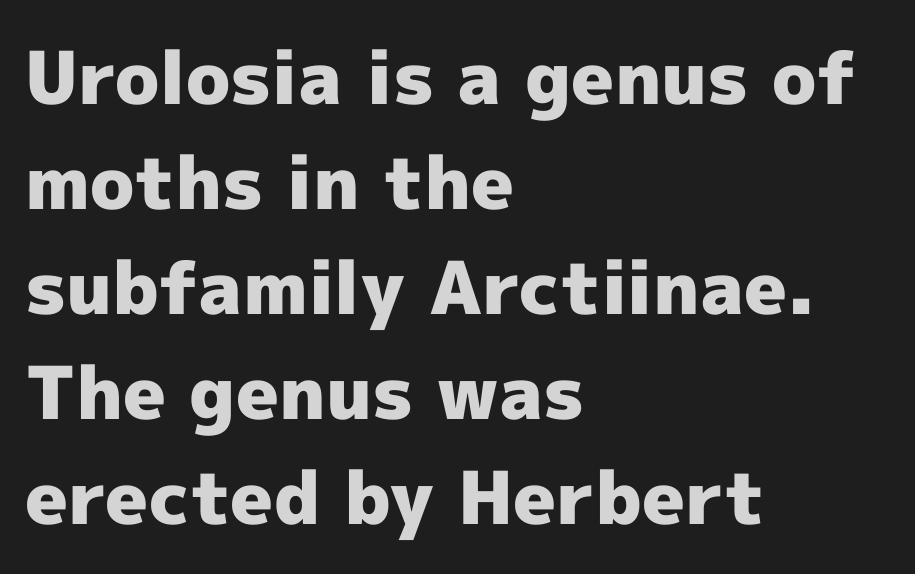
What kind of face is this? One without serifs — a sans. Default kerning and tracking; the words read as compact shapes. Rows of type keep a routine distance in the vertical direction. These lines stack with their left ends in a neat column.
